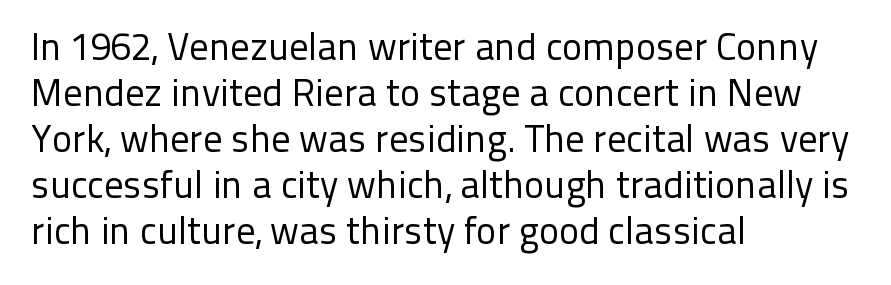
{"serif": "no", "italic": "no", "bold": "no", "weight": "regular", "width": "normal", "stroke_contrast": "low", "x_height": "medium", "monospaced": "no", "underline": "no", "align": "left", "line_spacing_ratio": 1.21, "letter_spacing": "normal", "letter_spacing_em": 0.0, "glyph_px": 38}
